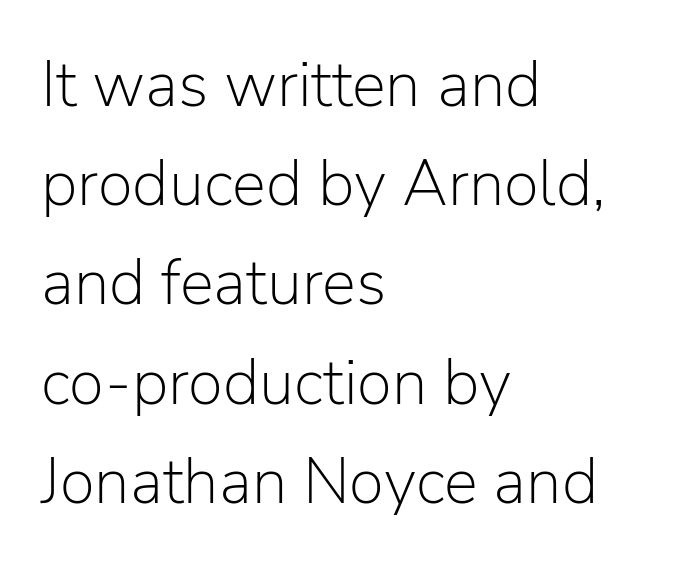
{"serif": "no", "italic": "no", "bold": "no", "weight": "light", "width": "normal", "stroke_contrast": "low", "x_height": "medium", "monospaced": "no", "underline": "no", "align": "left", "line_spacing": "normal", "line_spacing_ratio": 1.55, "letter_spacing": "normal", "letter_spacing_em": 0.0, "glyph_px": 64}
